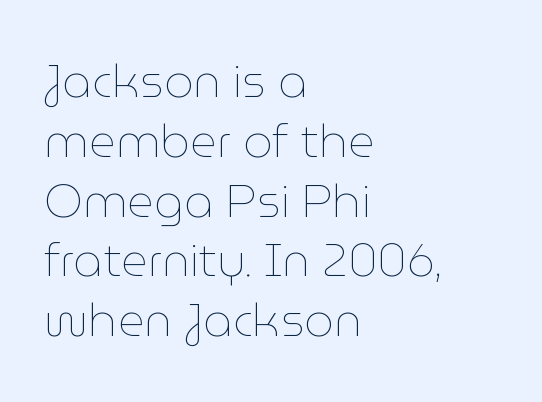
{"italic": "no", "bold": "no", "weight": "thin", "width": "normal", "stroke_contrast": "low", "x_height": "medium", "monospaced": "no", "underline": "no", "align": "left", "line_spacing": "normal", "line_spacing_ratio": 1.3, "letter_spacing": "normal", "letter_spacing_em": 0.0, "glyph_px": 46}
